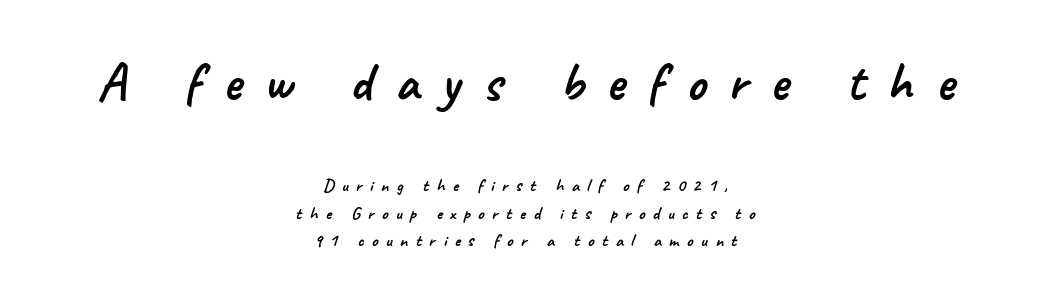
{"serif": "no", "width": "normal", "stroke_contrast": "low", "x_height": "small", "monospaced": "no", "underline": "no", "align": "center", "line_spacing": "normal", "line_spacing_ratio": 1.52, "letter_spacing": "wide", "letter_spacing_em": 0.42, "larger_block": "first", "size_ratio": 3.0, "glyph_px": 54}
